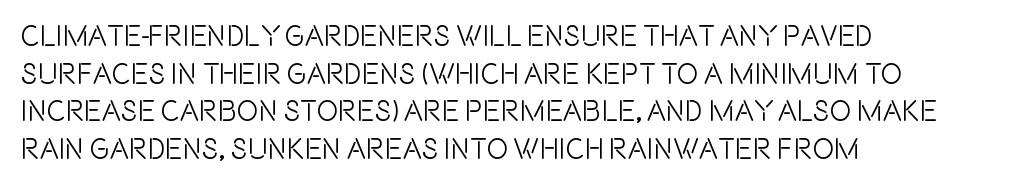
The image shows 29 px condensed sans-serif type, upright; set left-aligned, normal line spacing (1.3x), normal letter spacing, not underlined; a large x-height.
